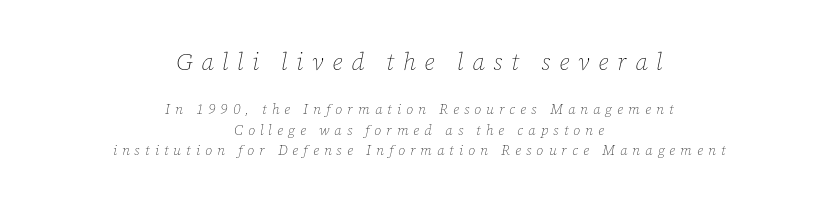
The designer left line spacing at the default. The glyphs look as if they've been sheared to an angle. The font sits on the lighter half of the weight spectrum, regular included. Here the glyphs are tracked loosely, breaking word shapes into spaced letters.
